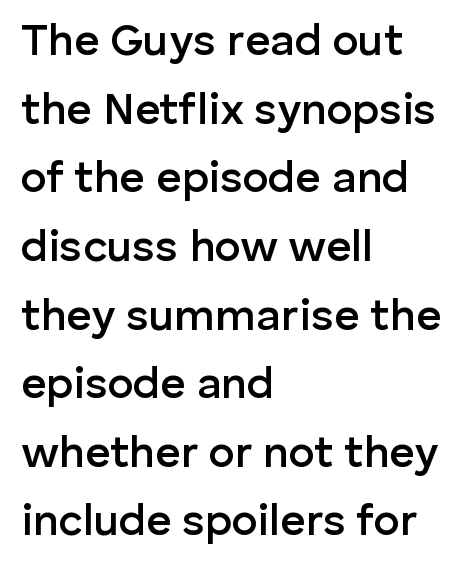
Q: Is the text bold? A: Semi-bold.
Q: Is the text italic (slanted)? A: No, it is upright.
Q: Is the typeface a serif or a sans-serif typeface? A: Sans-serif.
Q: Is the text underlined? A: No.
Q: How is the paragraph aligned? A: Left-aligned.
Q: Is the spacing between letters normal or unusually wide? A: Normal.
Q: Is the spacing between lines tight, normal or loose? A: Normal.
Q: Width (condensed, normal, or wide)? A: Normal.
Q: Stroke contrast? A: Low.
Q: x-height? A: Medium.
Q: Monospaced? A: No.
